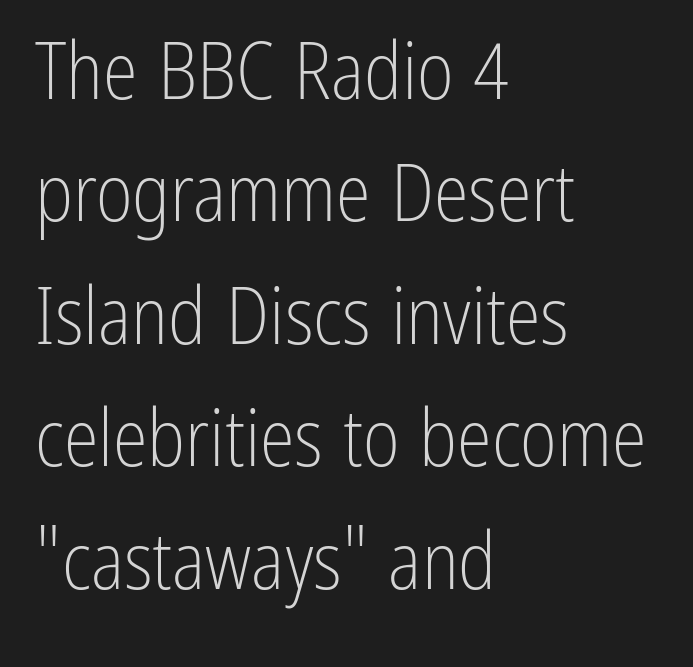
Quick note: interline space is typical. This sample has the flowing, uneven cadence of proportional lettering. The gaps between neighbouring characters are ordinary and unremarkable. I'd call this a sans setting — the letters go barefoot. Casual observation: everything's shoved over to the left.
